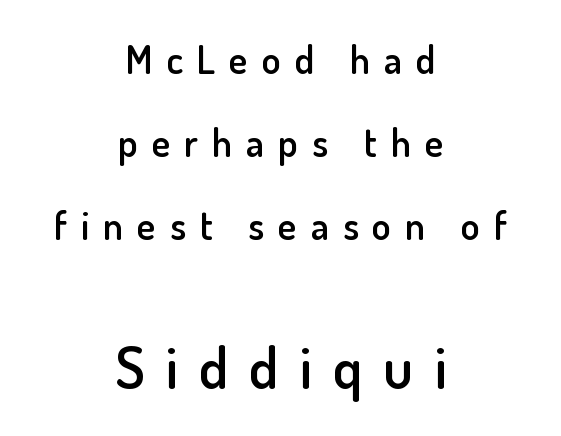
The image shows 58 px semibold sans-serif type, upright; set centered, loose line spacing (2.13x), unusually wide letter spacing (+0.36 em), not underlined; the second (bottom) block is 1.49x larger; low stroke contrast and a small x-height.
